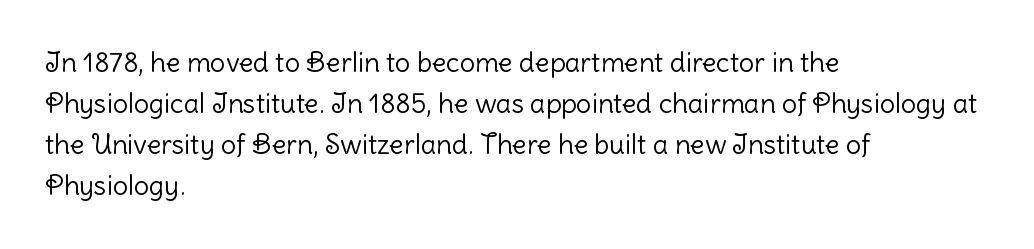
On a weight scale, this lands at 450 or below. The passage shown has conventional tracking throughout. A normal amount of white space separates one row of letters from the next. The rag falls on the right side of this text block.
